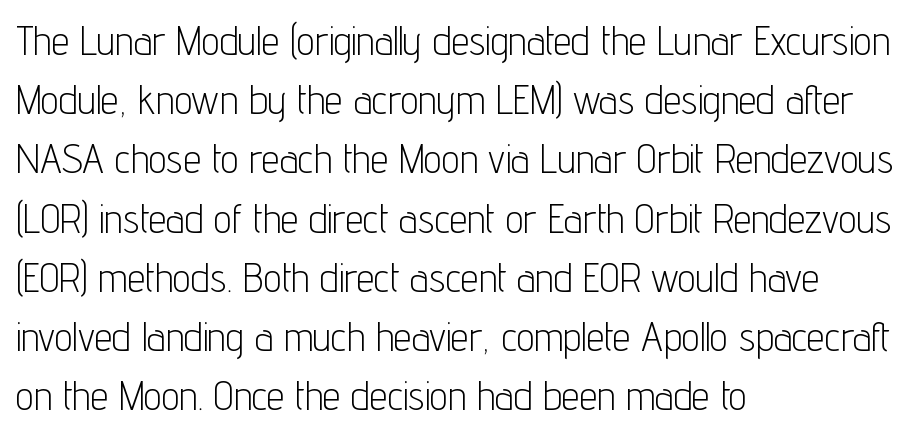
{"serif": "no", "italic": "no", "bold": "no", "weight": "light", "width": "condensed", "stroke_contrast": "low", "x_height": "medium", "monospaced": "no", "underline": "no", "align": "left", "line_spacing": "normal", "line_spacing_ratio": 1.48, "letter_spacing": "normal", "letter_spacing_em": 0.0, "glyph_px": 40}
